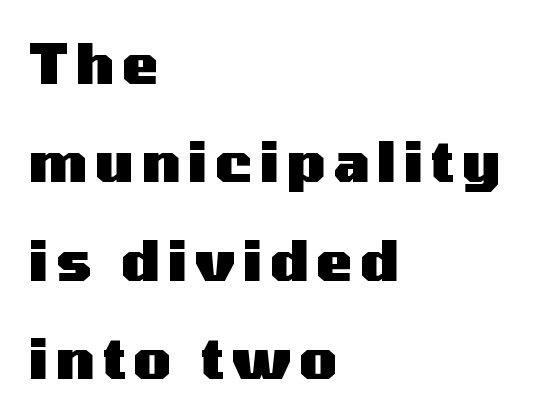
{"serif": "no", "italic": "no", "bold": "yes", "weight": "heavy", "width": "wide", "stroke_contrast": "medium", "x_height": "medium", "monospaced": "no", "underline": "no", "align": "left", "line_spacing_ratio": 1.79, "glyph_px": 55}
